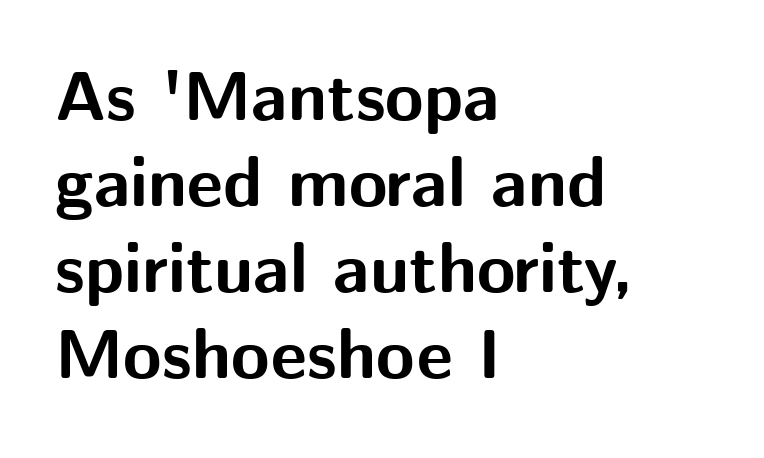
Line beginnings align vertically; line endings do not. In terms of letterspacing, this is plain default setting. The letters carry no serifs — their stems end cleanly without finishing strokes. A typesetter would call this proportional, since set widths differ per character. If you drew a line through each stem, it would be perfectly vertical.
